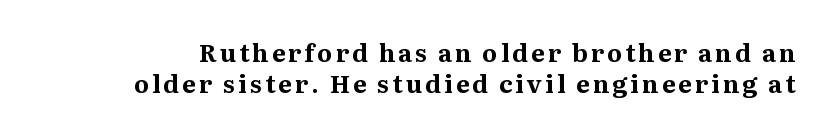
{"italic": "no", "bold": "yes", "underline": "no", "line_spacing": "normal", "line_spacing_ratio": 1.31, "glyph_px": 24}
